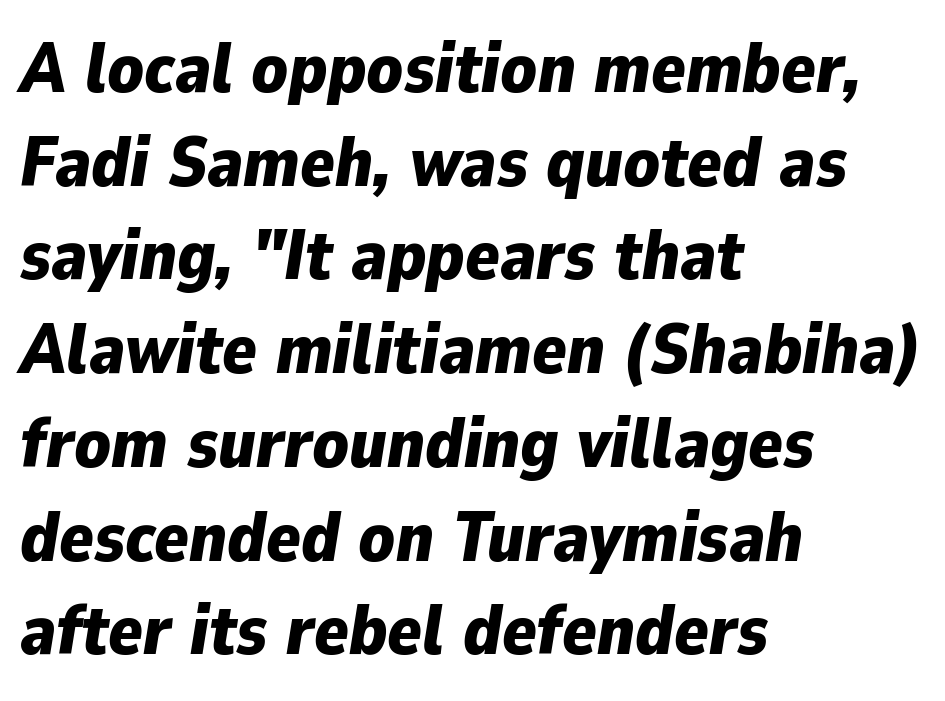
Chunky letters — that's bold for sure. This rendering leaves character spacing at its baseline value. Has an underline been added? It has not. Teacher's note: observe the even left margin — that is flush-left alignment.
